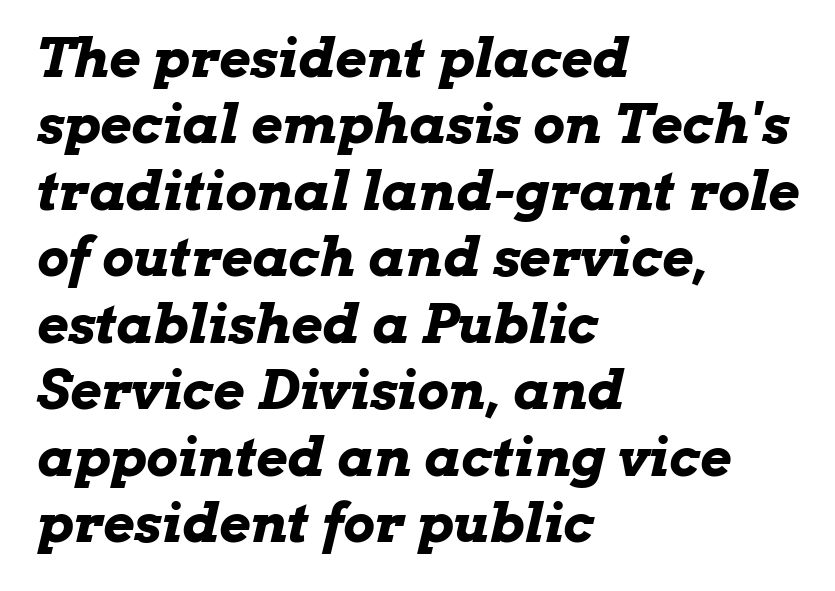
Q: Is the text bold? A: Yes.
Q: Is the text italic (slanted)? A: Yes, it leans right by about 13 degrees.
Q: Is the text underlined? A: No.
Q: How is the paragraph aligned? A: Left-aligned.
Q: Is the spacing between letters normal or unusually wide? A: Normal.
Q: Width (condensed, normal, or wide)? A: Wide.
Q: Stroke contrast? A: Low.
Q: x-height? A: Medium.
Q: Monospaced? A: No.
